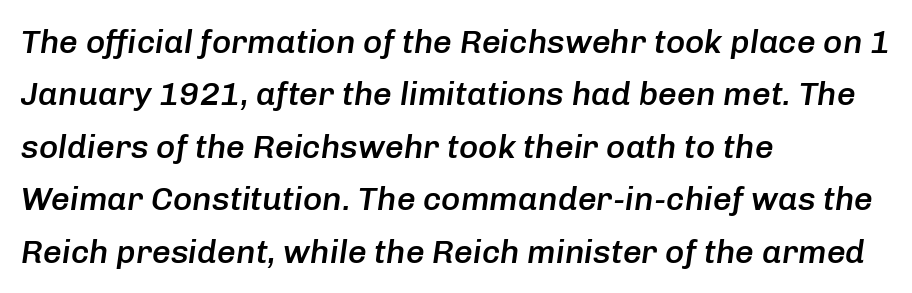
The image shows 33 px semibold type, italic (leaning right); set left-aligned, normal line spacing (1.59x), normal letter spacing, not underlined; low stroke contrast and a medium x-height.
